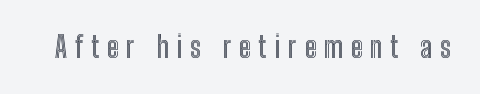
{"italic": "no", "width": "condensed", "x_height": "medium", "monospaced": "no", "underline": "no", "letter_spacing": "wide", "letter_spacing_em": 0.26, "glyph_px": 29}
